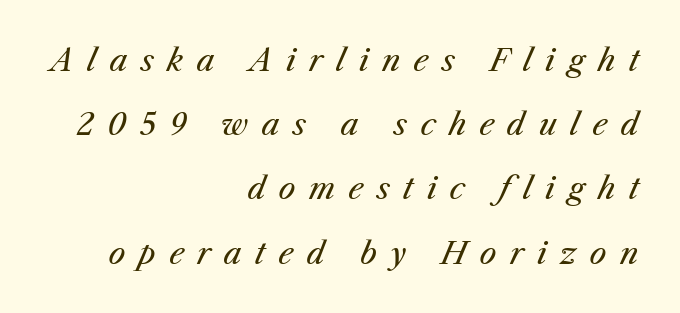
The image shows 30 px regular-weight type, italic (leaning right); set right-aligned, loose line spacing (2.14x), unusually wide letter spacing (+0.44 em), not underlined; medium stroke contrast and a medium x-height.
